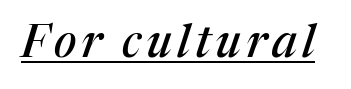
A baseline rule has been typeset under these characters. Typographically, this falls in the serif category. It's the slanting kind of type. The passage shown is typed in a proportional face where columns would drift.
